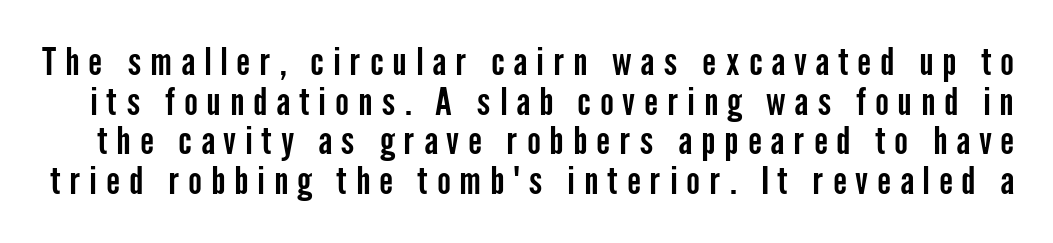
The letters are spread apart with noticeably loose tracking. The letters carry no serifs — their stems end cleanly without finishing strokes. Looks like regular typesetting: each glyph gets only the width it needs. Check the space under the baseline: it is left empty.
